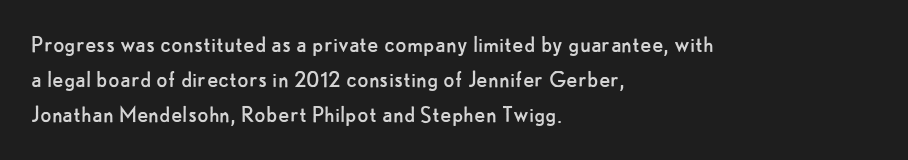
The image shows 26 px text type, upright; set left-aligned, normal line spacing (1.35x), normal letter spacing, not underlined.
